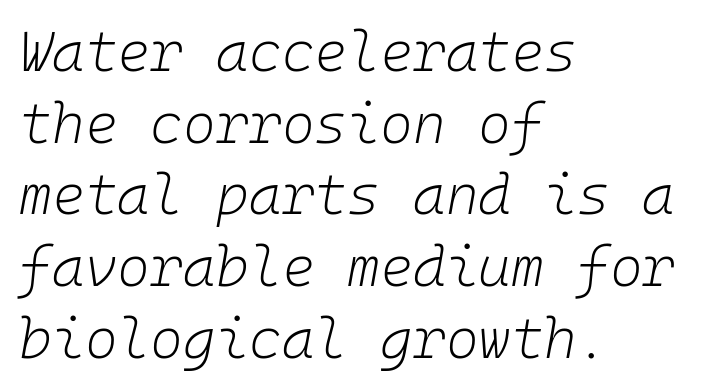
Summary of weight: not heavy and not bold. Rendered with sloped, italic letterforms. Anything drawn beneath the words? Only blank space. The letters march in equal steps, a hallmark of fixed-pitch type. Students, note that the glyphs here touch the page at normal intervals. The text block is weighted toward the left margin, trailing off unevenly rightward.
